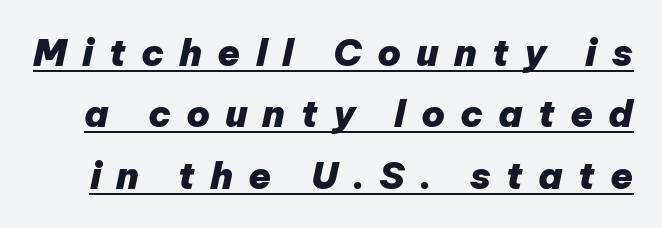
The image shows 37 px heavy type, italic (leaning right); set normal line spacing (1.66x), unusually wide letter spacing (+0.41 em), underlined; low stroke contrast and a medium x-height.
